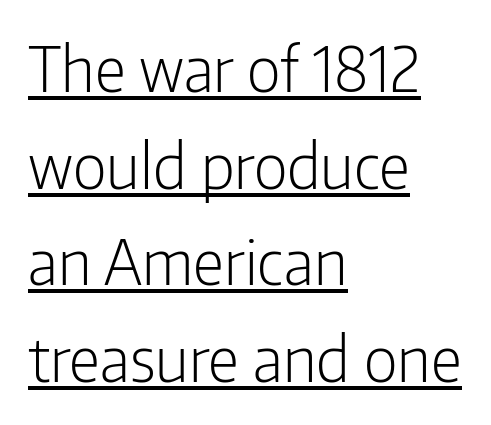
Q: Is the text bold? A: No.
Q: Is the text italic (slanted)? A: No, it is upright.
Q: Is the typeface a serif or a sans-serif typeface? A: Sans-serif.
Q: Is the text underlined? A: Yes.
Q: How is the paragraph aligned? A: Left-aligned.
Q: Is the spacing between letters normal or unusually wide? A: Normal.
Q: Is the spacing between lines tight, normal or loose? A: Normal.
Q: Width (condensed, normal, or wide)? A: Condensed.
Q: Stroke contrast? A: Low.
Q: x-height? A: Medium.
Q: Monospaced? A: No.
